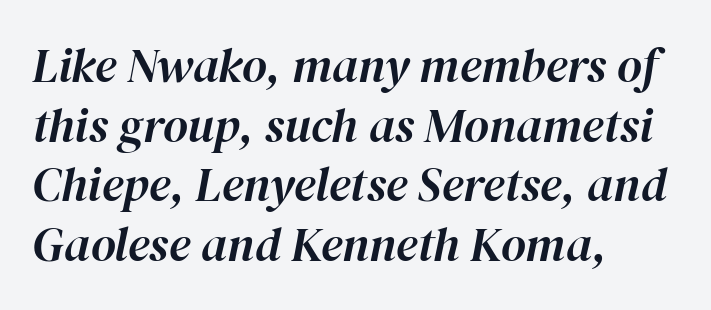
{"italic": "yes", "lean": "right", "slant_degrees": 12, "width": "normal", "stroke_contrast": "high", "x_height": "medium", "monospaced": "no", "underline": "no", "align": "left", "line_spacing_ratio": 1.24, "letter_spacing": "normal", "letter_spacing_em": 0.0, "glyph_px": 48}
